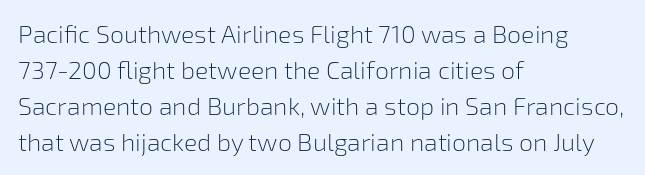
The rendering anchors every line to the left-hand side. Words appear dense and cohesive because spacing is normal. Does the leading feel generous? No, just average. A quiet, ordinary-to-light weight characterises the typeface.
